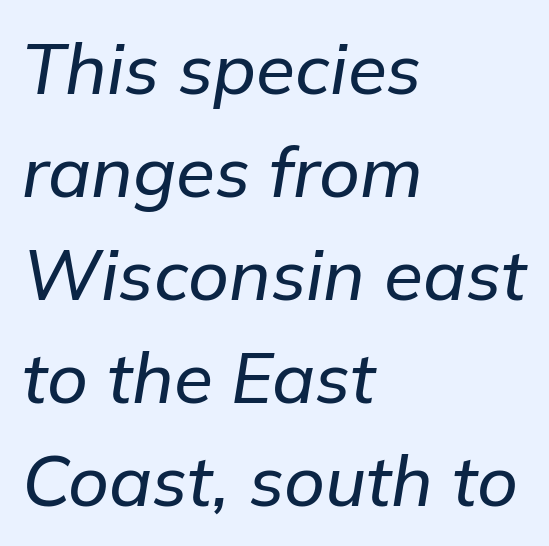
{"italic": "yes", "lean": "right", "slant_degrees": 9, "width": "normal", "stroke_contrast": "low", "x_height": "medium", "monospaced": "no", "underline": "no", "align": "left", "line_spacing": "normal", "line_spacing_ratio": 1.45, "letter_spacing": "normal", "letter_spacing_em": 0.0, "glyph_px": 71}
